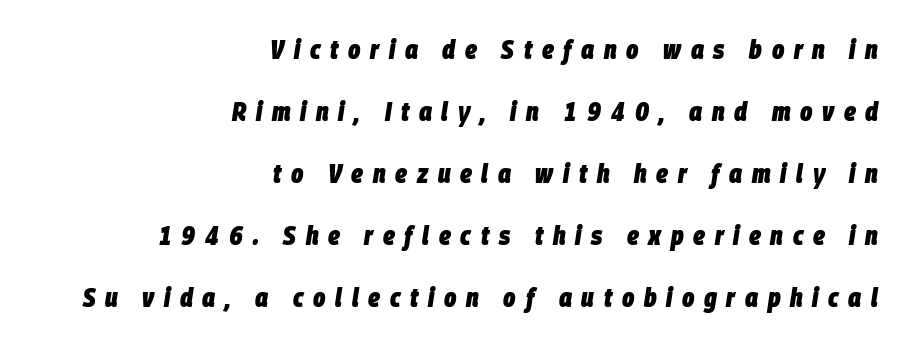
{"italic": "yes", "lean": "right", "slant_degrees": 9, "bold": "yes", "underline": "no", "align": "right", "line_spacing": "loose", "line_spacing_ratio": 2.38, "letter_spacing": "wide", "letter_spacing_em": 0.37, "glyph_px": 26}
